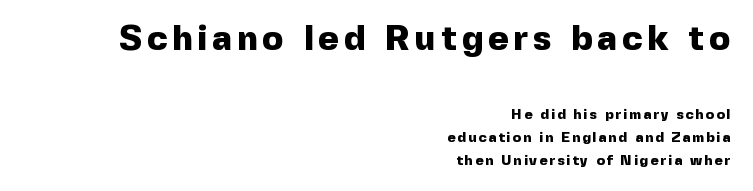
{"serif": "no", "italic": "no", "bold": "yes", "weight": "heavy", "width": "normal", "x_height": "medium", "monospaced": "no", "underline": "no", "align": "right", "line_spacing": "normal", "line_spacing_ratio": 1.63, "larger_block": "first", "size_ratio": 2.5, "glyph_px": 35}
